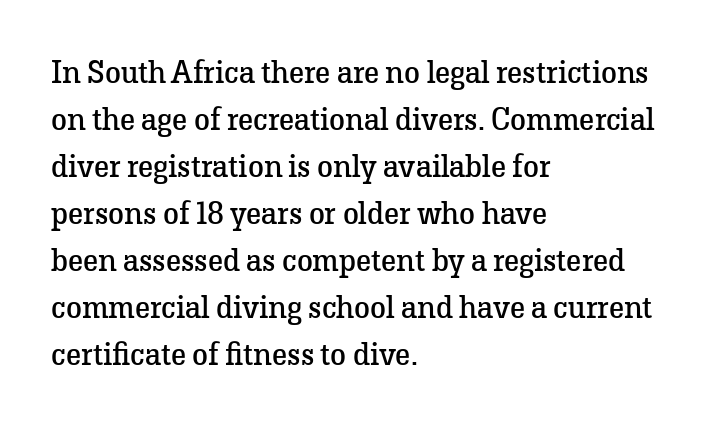
{"serif": "yes", "italic": "no", "bold": "no", "weight": "regular", "width": "normal", "stroke_contrast": "low", "x_height": "medium", "monospaced": "no", "underline": "no", "align": "left", "line_spacing": "normal", "line_spacing_ratio": 1.47, "letter_spacing": "normal", "letter_spacing_em": 0.0, "glyph_px": 32}
